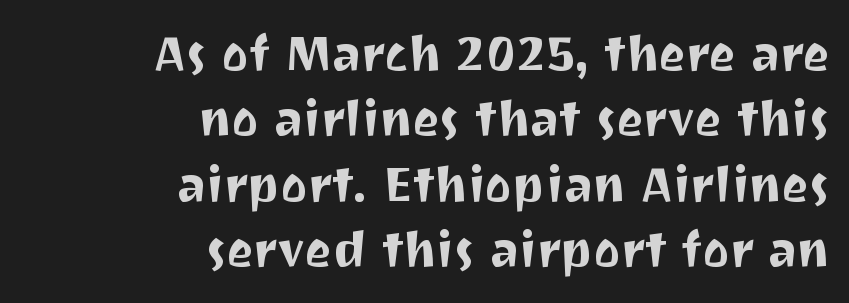
{"serif": "no", "italic": "no", "width": "normal", "stroke_contrast": "medium", "x_height": "medium", "monospaced": "no", "underline": "no", "align": "right", "line_spacing": "normal", "line_spacing_ratio": 1.31, "letter_spacing": "normal", "letter_spacing_em": 0.0, "glyph_px": 50}
